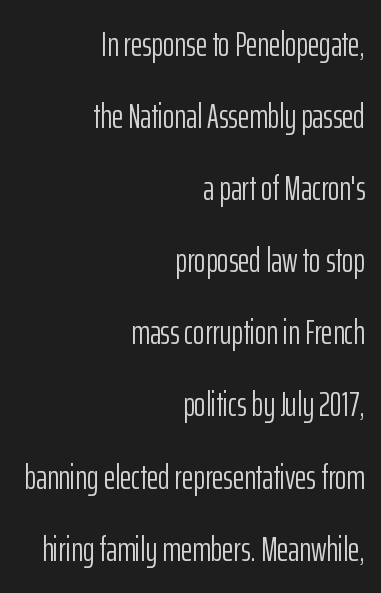
{"serif": "no", "italic": "no", "bold": "no", "weight": "light", "width": "condensed", "stroke_contrast": "low", "x_height": "medium", "monospaced": "no", "underline": "no", "align": "right", "line_spacing": "loose", "line_spacing_ratio": 2.06, "letter_spacing": "normal", "letter_spacing_em": 0.0, "glyph_px": 35}
